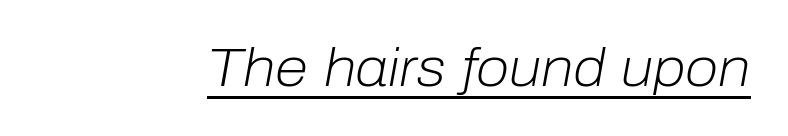
The lettering is marked with a stroke running underneath it. The letters sit at their default tracking, neither squeezed nor spread. The face used here has a pronounced slope to its letters. The rendering uses natural spacing where letterforms have individual widths. Vertical stems look standard width or narrower in stroke.
